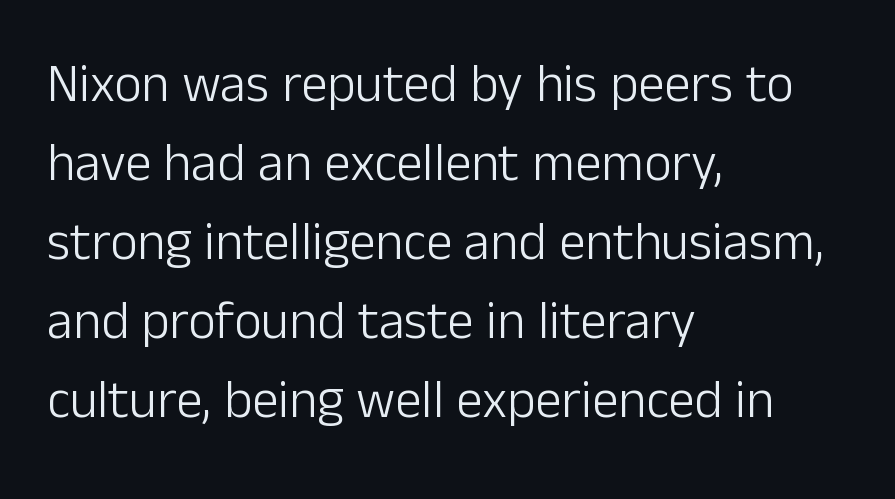
Q: Is the text bold? A: No.
Q: Is the text italic (slanted)? A: No, it is upright.
Q: Is the typeface a serif or a sans-serif typeface? A: Sans-serif.
Q: Is the text underlined? A: No.
Q: How is the paragraph aligned? A: Left-aligned.
Q: Is the spacing between letters normal or unusually wide? A: Normal.
Q: Is the spacing between lines tight, normal or loose? A: Normal.
Q: Width (condensed, normal, or wide)? A: Normal.
Q: Stroke contrast? A: Low.
Q: x-height? A: Medium.
Q: Monospaced? A: No.
